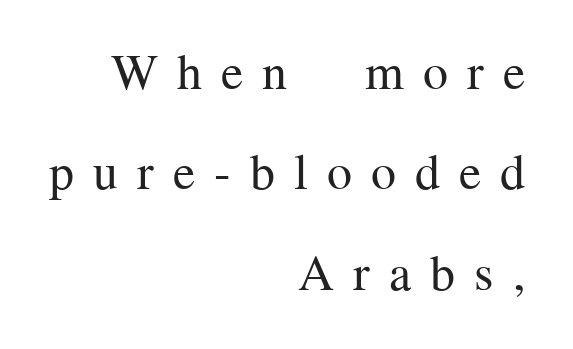
The image shows 50 px regular-weight serif type, upright; set right-aligned, loose line spacing (2.01x), unusually wide letter spacing (+0.38 em), not underlined; medium stroke contrast and a medium x-height.
